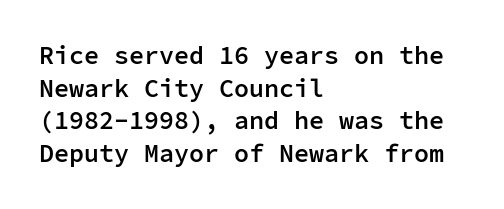
The image shows 25 px text type, upright; set left-aligned, normal line spacing (1.31x), normal letter spacing, not underlined.
